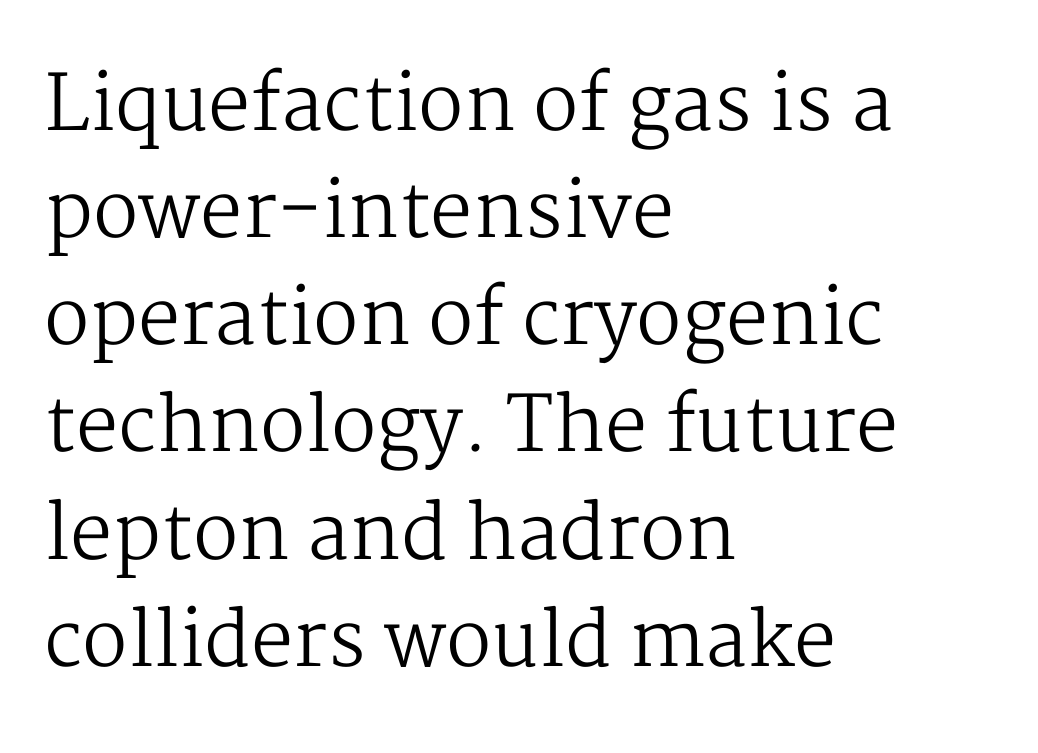
Upright lettering throughout. Here the designer chose a conventional face with non-uniform glyph widths. Rule under the text: the space is simply empty. This reads as an unemphasized weight, regular at the heaviest.
